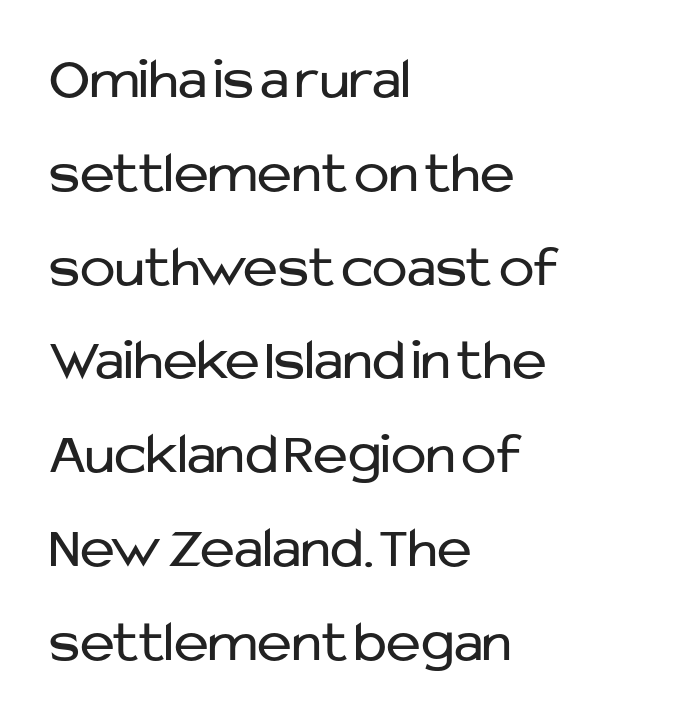
The image shows 59 px regular-weight sans-serif type, upright; set left-aligned, normal line spacing (1.59x), normal letter spacing, not underlined; low stroke contrast and a medium x-height.
